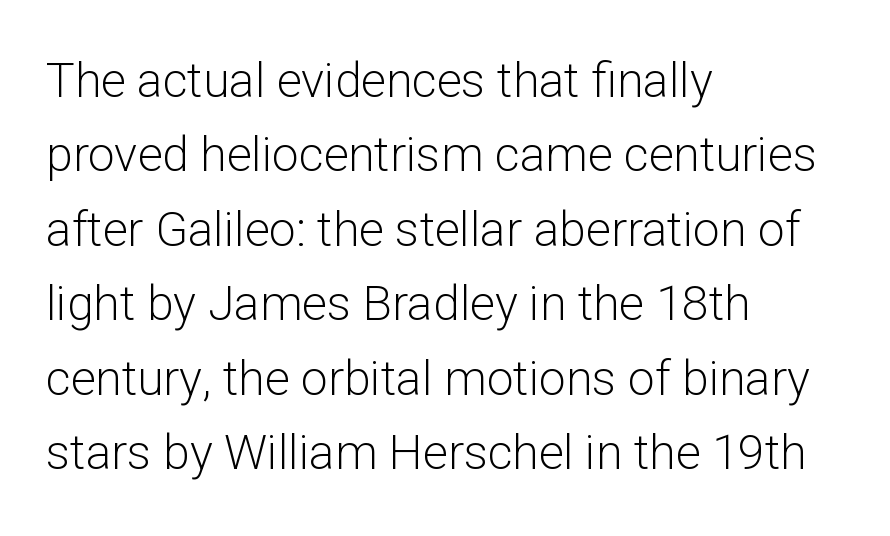
The image shows 48 px light sans-serif type, upright; set left-aligned, normal line spacing (1.55x), normal letter spacing, not underlined; low stroke contrast and a medium x-height.
